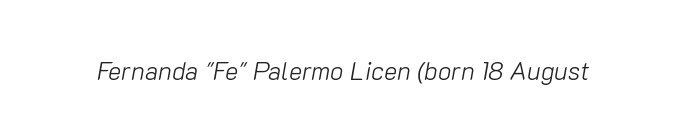
{"italic": "yes", "lean": "right", "slant_degrees": 10, "bold": "no", "underline": "no", "letter_spacing": "normal", "letter_spacing_em": 0.0, "glyph_px": 25}
